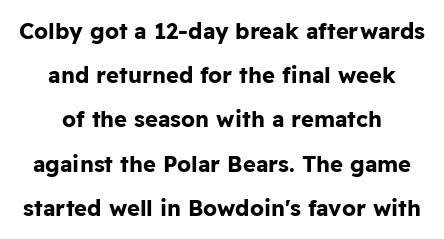
{"italic": "no", "bold": "yes", "underline": "no", "align": "center", "line_spacing": "loose", "line_spacing_ratio": 2.01, "letter_spacing": "normal", "letter_spacing_em": 0.0, "glyph_px": 22}
